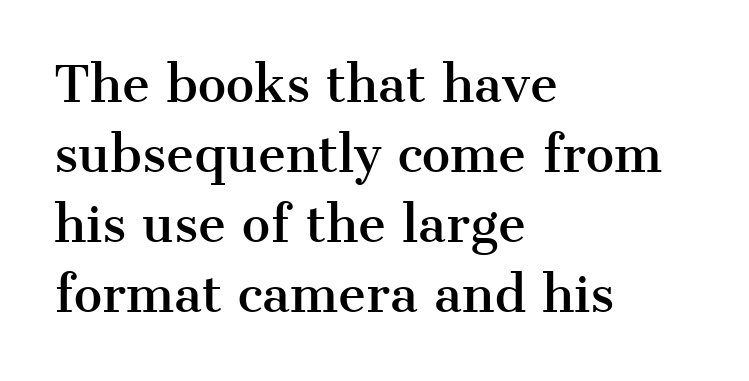
{"serif": "yes", "italic": "no", "width": "normal", "stroke_contrast": "medium", "x_height": "medium", "monospaced": "no", "underline": "no", "align": "left", "line_spacing": "normal", "line_spacing_ratio": 1.46, "letter_spacing": "normal", "letter_spacing_em": 0.0, "glyph_px": 48}
